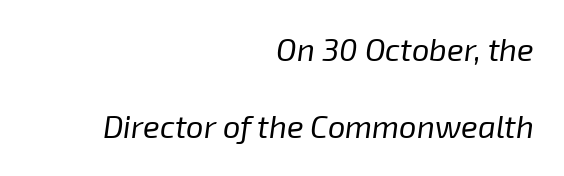
Line ends are locked; line starts wander. Students, note that the glyphs here touch the page at normal intervals. The letterforms sit at book weight or below. The designer dialed line spacing up above the default.
